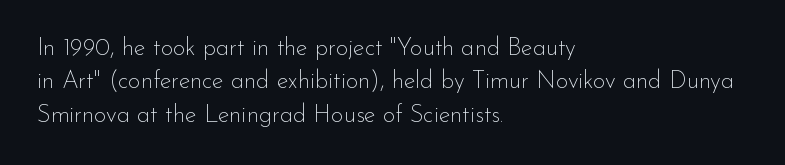
The image shows 24 px text type, upright; set left-aligned, normal line spacing (1.39x), normal letter spacing, not underlined.
